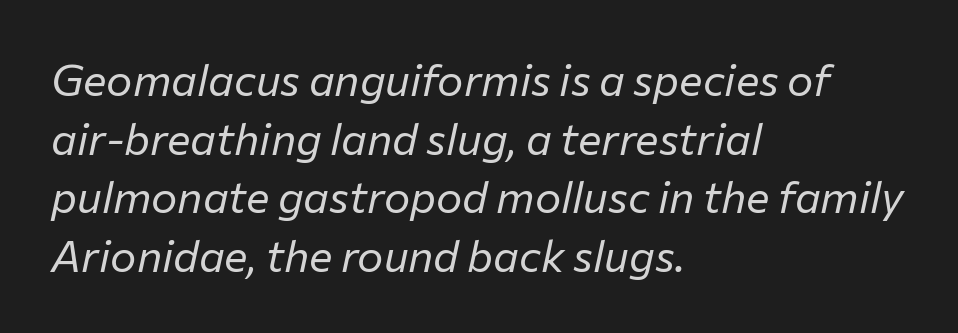
The weight would be labelled regular, book, light, or lighter still. Proportional: the letters do not fall into vertical columns. How are the letters spaced? Ordinarily, with no added tracking. This block has exactly the height ordinary leading produces. Notice how the stems are inclined rather than vertical — that's the hallmark of italics. The string is rendered with underlining switched off.
